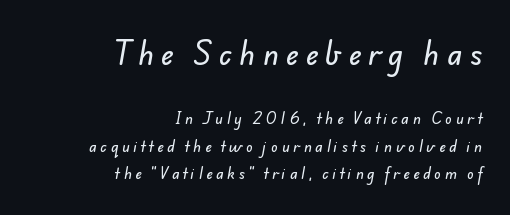
{"serif": "no", "width": "normal", "stroke_contrast": "low", "x_height": "small", "monospaced": "no", "underline": "no", "align": "right", "line_spacing": "loose", "line_spacing_ratio": 1.96, "letter_spacing": "wide", "letter_spacing_em": 0.27, "larger_block": "first", "size_ratio": 2.0, "glyph_px": 28}
